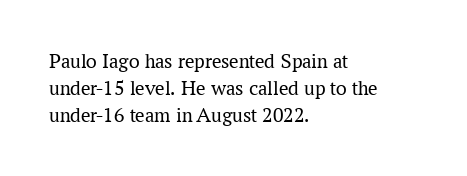
Q: Is the text bold? A: No.
Q: Is the text italic (slanted)? A: No, it is upright.
Q: Is the text underlined? A: No.
Q: How is the paragraph aligned? A: Left-aligned.
Q: Is the spacing between letters normal or unusually wide? A: Normal.
Q: Is the spacing between lines tight, normal or loose? A: Normal.
